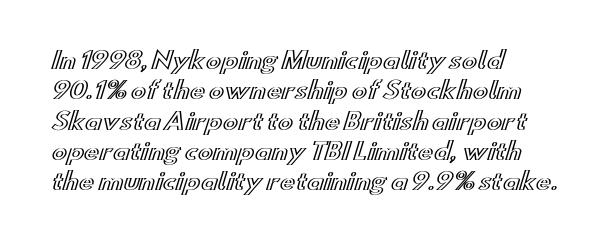
The image shows 23 px text type; set left-aligned, normal line spacing (1.32x), normal letter spacing, not underlined.
